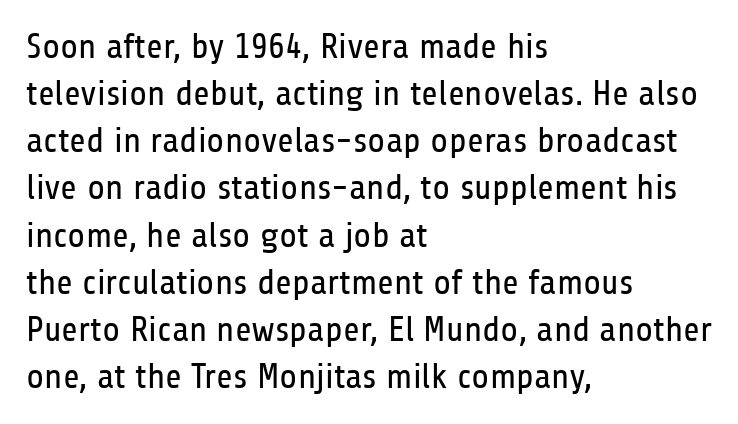
Q: Is the text bold? A: No.
Q: Is the text italic (slanted)? A: No, it is upright.
Q: Is the typeface a serif or a sans-serif typeface? A: Sans-serif.
Q: Is the text underlined? A: No.
Q: How is the paragraph aligned? A: Left-aligned.
Q: Is the spacing between letters normal or unusually wide? A: Normal.
Q: Is the spacing between lines tight, normal or loose? A: Normal.
Q: Width (condensed, normal, or wide)? A: Condensed.
Q: Stroke contrast? A: Low.
Q: x-height? A: Medium.
Q: Monospaced? A: No.
